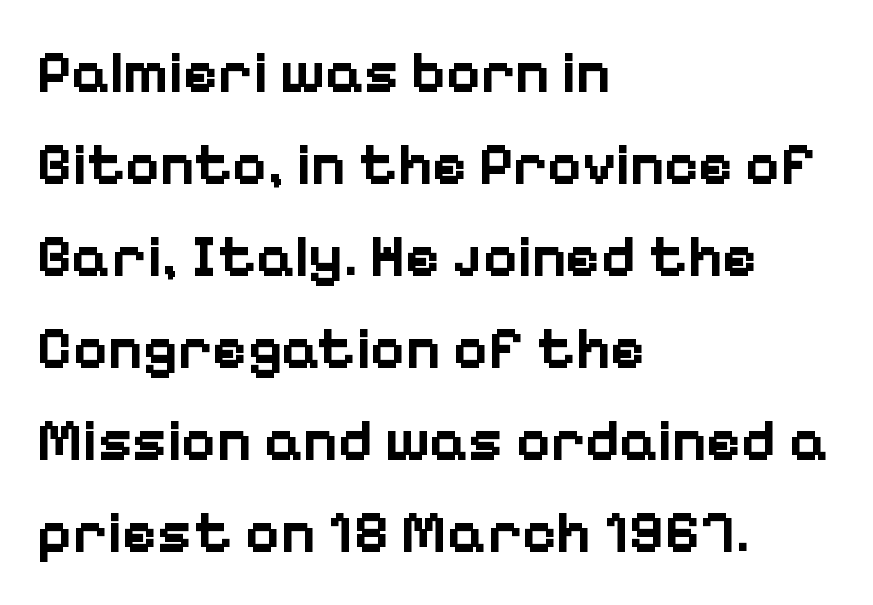
{"serif": "no", "italic": "no", "bold": "yes", "weight": "bold", "width": "normal", "stroke_contrast": "low", "x_height": "medium", "monospaced": "no", "underline": "no", "align": "left", "line_spacing": "normal", "line_spacing_ratio": 1.56, "letter_spacing": "normal", "letter_spacing_em": 0.0, "glyph_px": 59}
